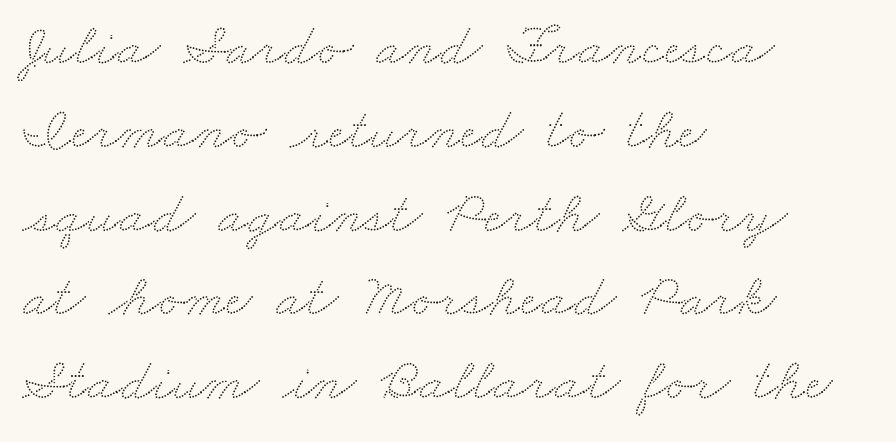
In terms of leading, this rendering sits right in the middle. A bare baseline throughout the passage. This rendering uses left alignment, leaving the right contour irregular. Between one letter and the next there's only the usual sliver of space.
